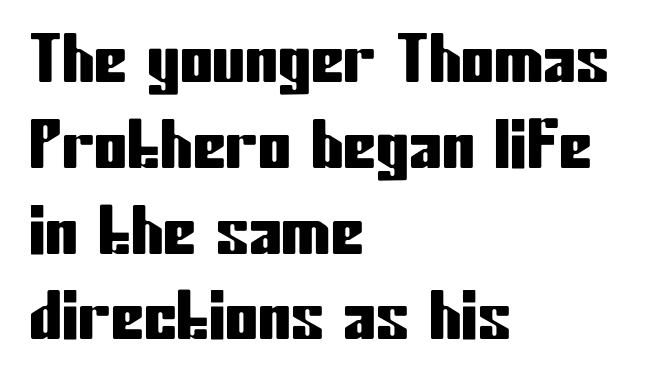
{"serif": "no", "italic": "no", "width": "condensed", "stroke_contrast": "low", "x_height": "medium", "monospaced": "no", "underline": "no", "align": "left", "line_spacing": "normal", "line_spacing_ratio": 1.3, "letter_spacing": "normal", "letter_spacing_em": 0.0, "glyph_px": 66}
